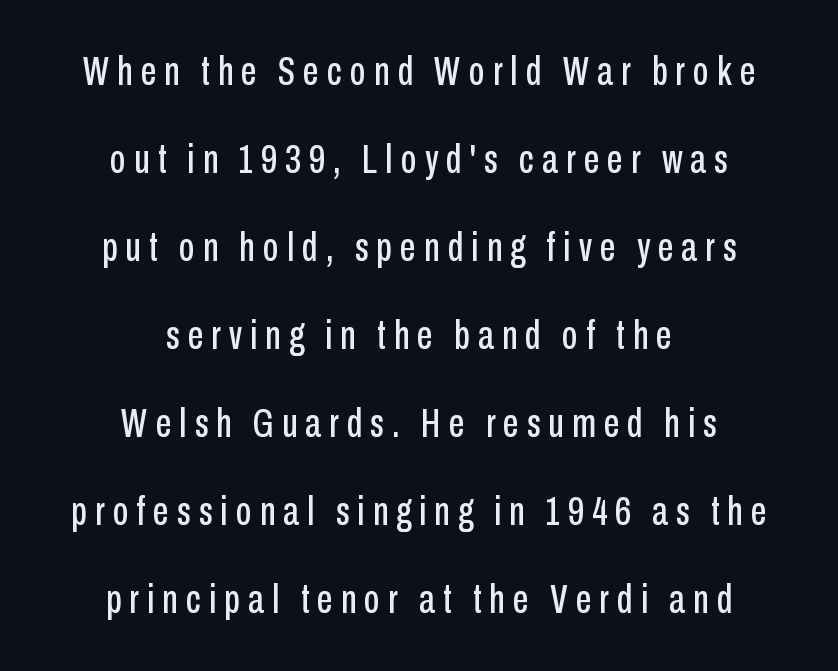
This sample has the flowing, uneven cadence of proportional lettering. These lines are centered, leaving both edges ragged. In terms of posture, this sample is upright. The designer dialed line spacing up above the default. Does the type have serifs? No, each stem ends abruptly. The passage shown has open, widely tracked lettering throughout.
